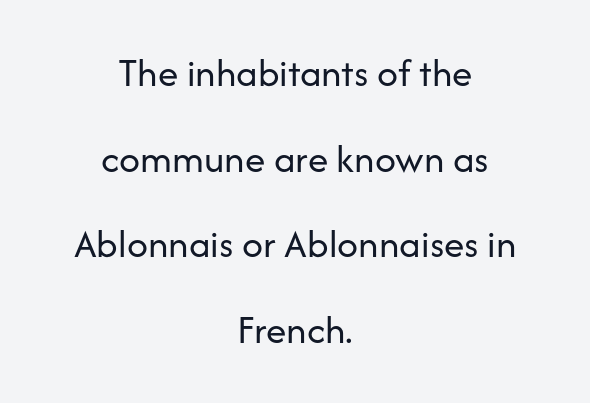
{"serif": "no", "italic": "no", "bold": "no", "weight": "regular", "width": "normal", "stroke_contrast": "low", "x_height": "medium", "monospaced": "no", "underline": "no", "align": "center", "line_spacing": "loose", "line_spacing_ratio": 2.09, "letter_spacing": "normal", "letter_spacing_em": 0.0, "glyph_px": 41}
